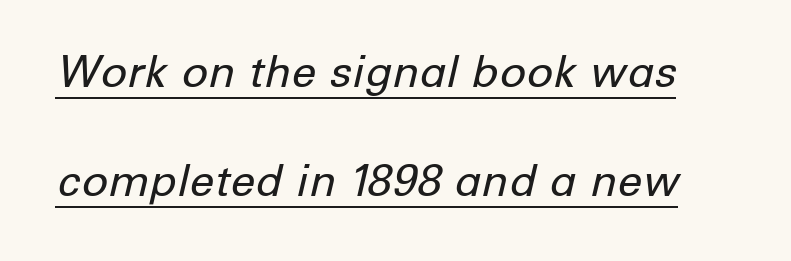
The passage shown has conventional tracking throughout. This sample has the flowing, uneven cadence of proportional lettering. Nothing heavy about these letters — not bold at all. Check the space under the baseline: a stroke is drawn there. Would a proofreader flag this as italicized? Yes.
